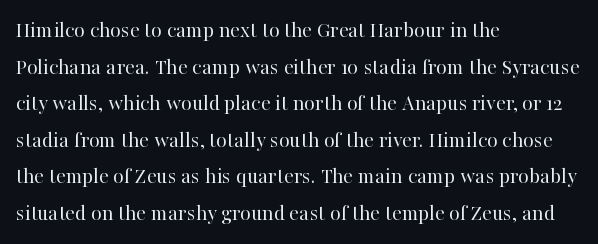
Notice how descenders clear the ascenders below comfortably — that's standard leading. Heft: none added — not bold. Posture: upright roman. The tracking reads as untouched default to a designer's eye. If you drew a ruler down the left edge, every line would touch it.
